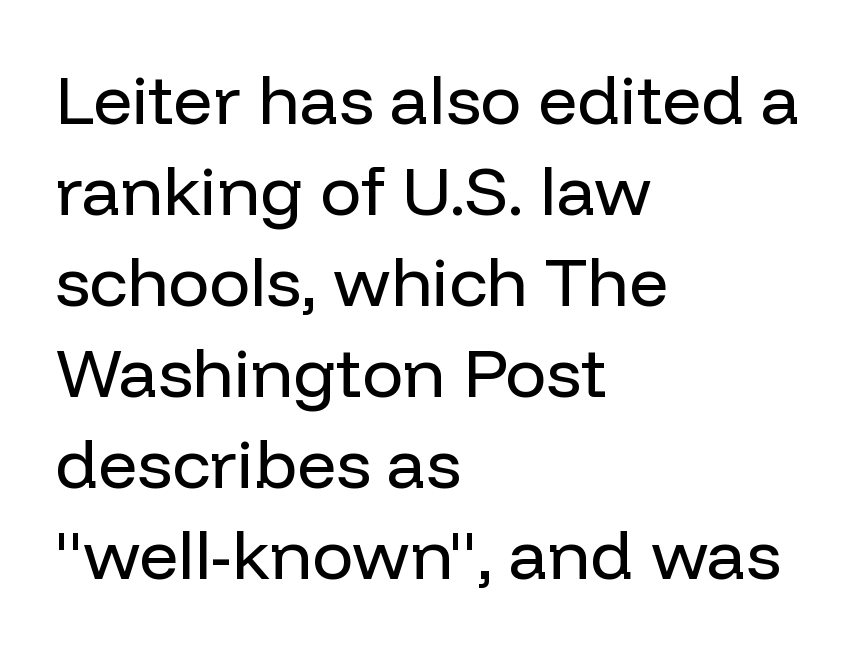
{"serif": "no", "italic": "no", "bold": "no", "weight": "regular", "width": "normal", "stroke_contrast": "low", "x_height": "medium", "monospaced": "no", "underline": "no", "align": "left", "line_spacing": "normal", "line_spacing_ratio": 1.32, "letter_spacing": "normal", "letter_spacing_em": 0.0, "glyph_px": 69}
